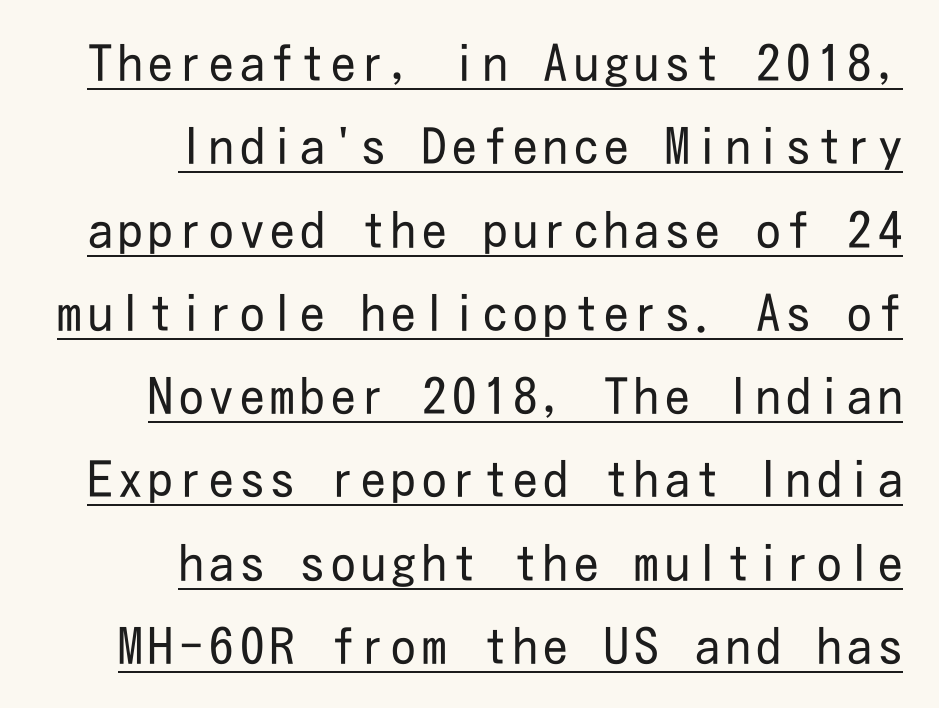
The image shows 49 px regular-weight, condensed sans-serif type, upright; set right-aligned, normal line spacing (1.7x), underlined; low stroke contrast and a medium x-height.
